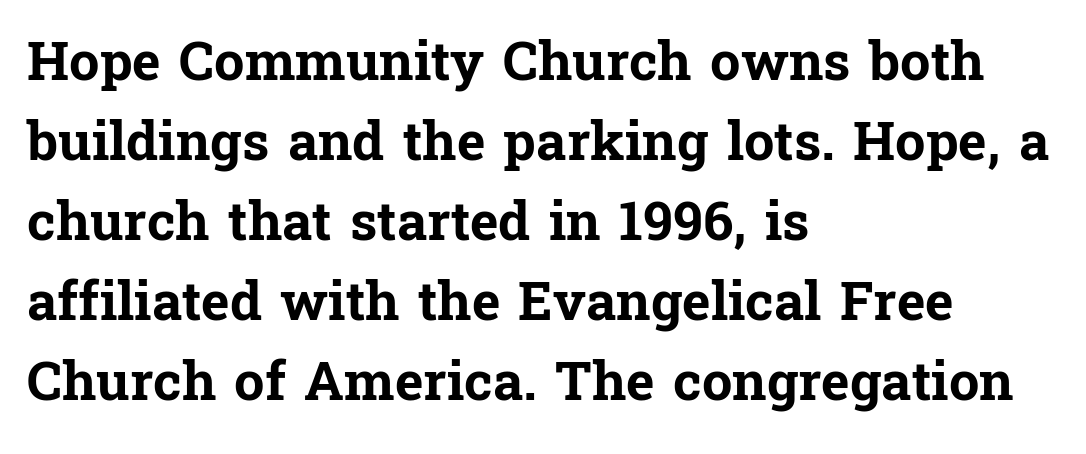
{"serif": "yes", "italic": "no", "bold": "yes", "weight": "bold", "width": "normal", "stroke_contrast": "low", "x_height": "medium", "monospaced": "no", "underline": "no", "align": "left", "line_spacing": "normal", "line_spacing_ratio": 1.48, "letter_spacing": "normal", "letter_spacing_em": 0.0, "glyph_px": 54}
